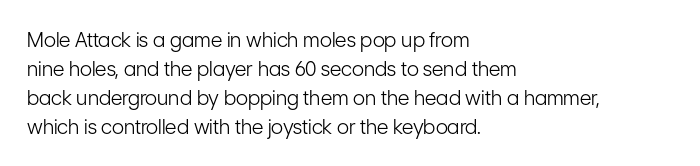
The image shows 20 px text type, upright; set left-aligned, normal line spacing (1.45x), normal letter spacing, not underlined.
